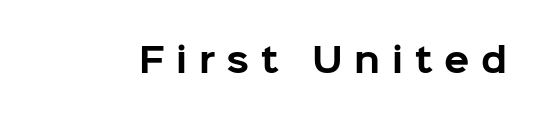
This sample has the flowing, uneven cadence of proportional lettering. The passage shown is emphatically bold. Tall strokes in this sample are plumb rather than angled. Bare-footed words on every line.
